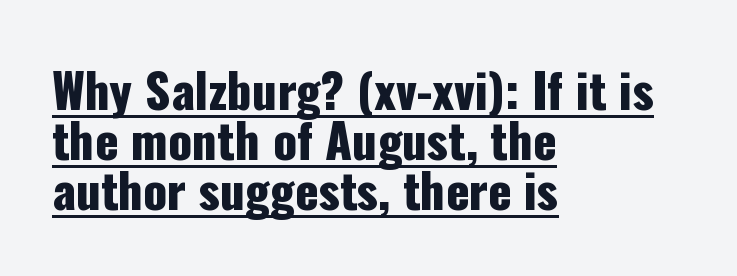
The image shows 48 px condensed sans-serif type, upright; set left-aligned, tight line spacing (1.04x), normal letter spacing, underlined; low stroke contrast and a medium x-height.
